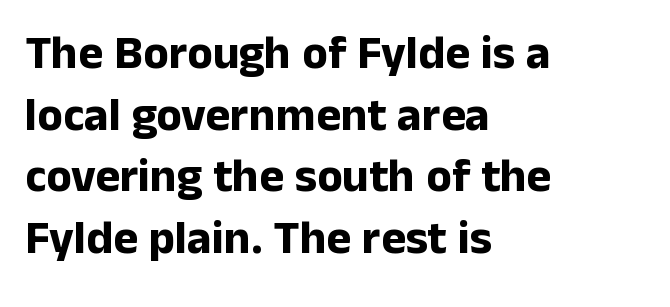
{"serif": "no", "italic": "no", "bold": "yes", "weight": "bold", "width": "normal", "stroke_contrast": "low", "x_height": "medium", "monospaced": "no", "underline": "no", "align": "left", "line_spacing": "normal", "line_spacing_ratio": 1.31, "letter_spacing": "normal", "letter_spacing_em": 0.0, "glyph_px": 47}
